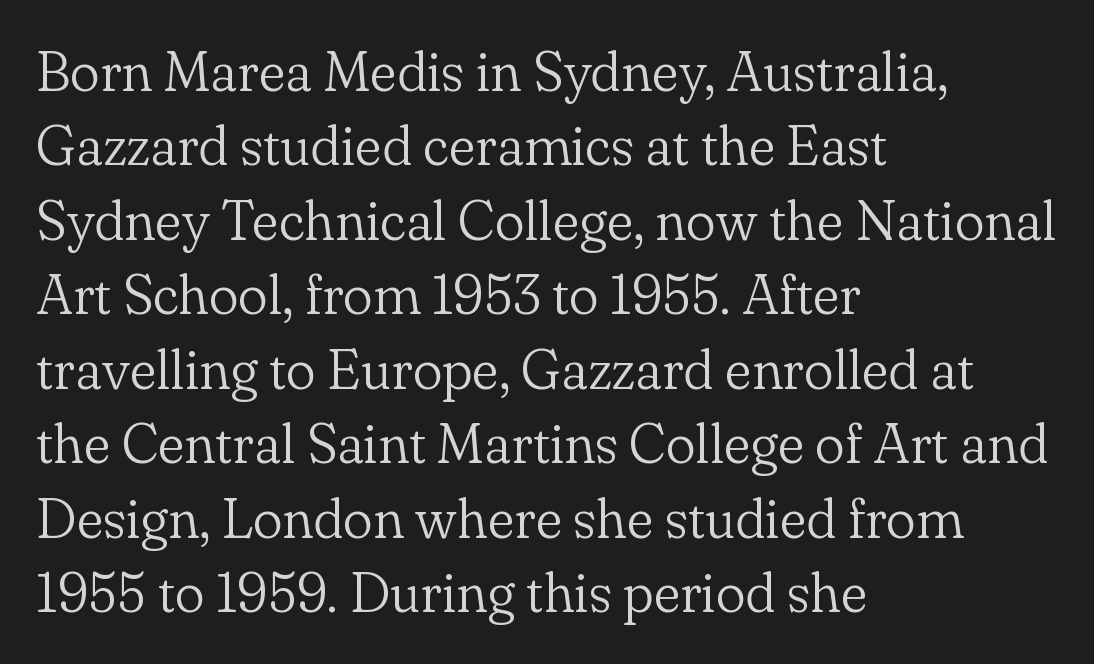
Q: Is the text bold? A: No.
Q: Is the text italic (slanted)? A: No, it is upright.
Q: Is the typeface a serif or a sans-serif typeface? A: Serif.
Q: Is the text underlined? A: No.
Q: How is the paragraph aligned? A: Left-aligned.
Q: Is the spacing between letters normal or unusually wide? A: Normal.
Q: Is the spacing between lines tight, normal or loose? A: Normal.
Q: Width (condensed, normal, or wide)? A: Normal.
Q: Stroke contrast? A: Low.
Q: x-height? A: Small.
Q: Monospaced? A: No.
